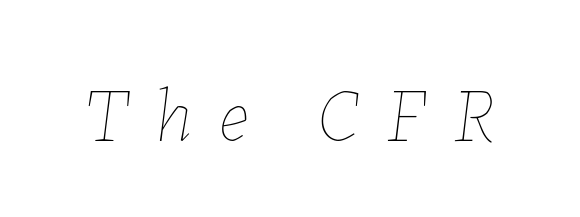
Q: Is the text bold? A: No.
Q: Is the text italic (slanted)? A: Yes, it leans right by about 7 degrees.
Q: Is the text underlined? A: No.
Q: Is the spacing between letters normal or unusually wide? A: Unusually wide.
Q: Width (condensed, normal, or wide)? A: Normal.
Q: Stroke contrast? A: Low.
Q: x-height? A: Medium.
Q: Monospaced? A: No.
